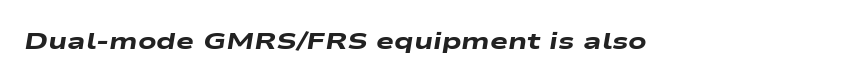
Q: Is the text bold? A: Yes.
Q: Is the text italic (slanted)? A: Yes, it leans right by about 9 degrees.
Q: Is the text underlined? A: No.
Q: Is the spacing between letters normal or unusually wide? A: Normal.
